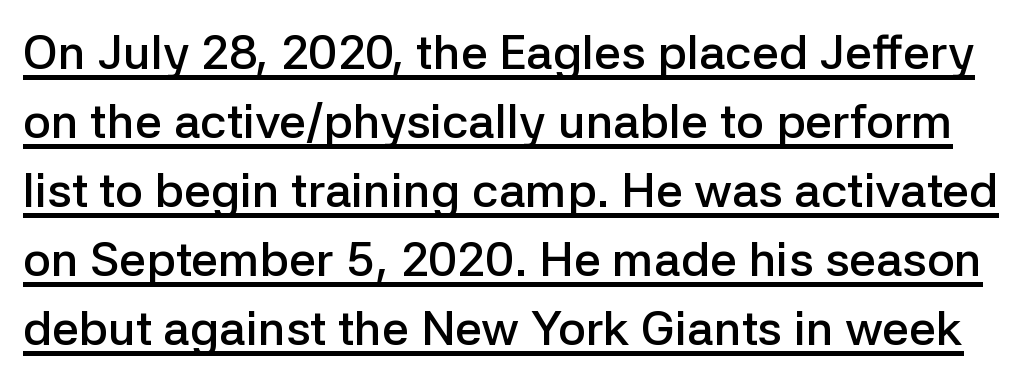
Posture: straight, roman, zero tilt. Weight: semibold (demi). This rendering leaves character spacing at its baseline value. The vertical gap from one line to the next is medium. This rendering employs a face without finishing strokes, i.e., a sans-serif.
